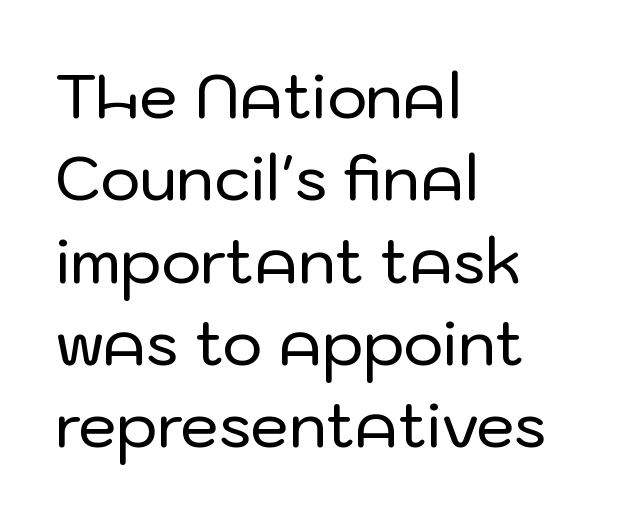
Q: Is the text italic (slanted)? A: No, it is upright.
Q: Is the typeface a serif or a sans-serif typeface? A: Sans-serif.
Q: Is the text underlined? A: No.
Q: How is the paragraph aligned? A: Left-aligned.
Q: Is the spacing between letters normal or unusually wide? A: Normal.
Q: Is the spacing between lines tight, normal or loose? A: Normal.
Q: Width (condensed, normal, or wide)? A: Normal.
Q: Stroke contrast? A: Low.
Q: x-height? A: Medium.
Q: Monospaced? A: No.
